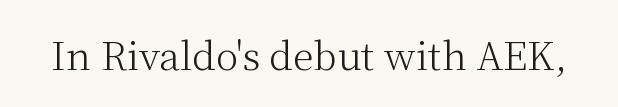
The gaps between neighbouring characters are ordinary and unremarkable. Vertical strokes here are truly vertical. Compared with a typical body face, this is equally light or lighter still. Note: serifs present on the glyphs. The string is rendered with underlining switched off. Character widths vary here, with narrow letters taking less room than wide ones.
